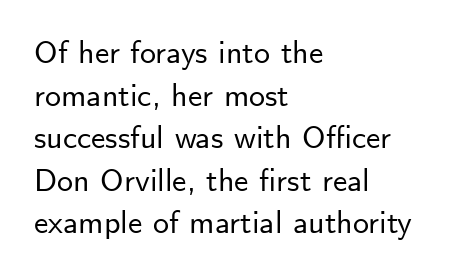
{"serif": "no", "italic": "no", "width": "normal", "stroke_contrast": "low", "x_height": "small", "monospaced": "no", "underline": "no", "align": "left", "line_spacing": "normal", "line_spacing_ratio": 1.33, "letter_spacing": "normal", "letter_spacing_em": 0.0, "glyph_px": 32}
